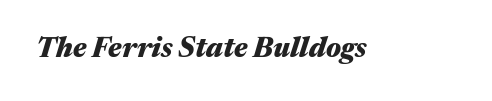
Q: Is the text bold? A: Yes.
Q: Is the text italic (slanted)? A: Yes, it leans right by about 17 degrees.
Q: Is the text underlined? A: No.
Q: Is the spacing between letters normal or unusually wide? A: Normal.
Q: Width (condensed, normal, or wide)? A: Wide.
Q: Stroke contrast? A: Medium.
Q: x-height? A: Medium.
Q: Monospaced? A: No.
